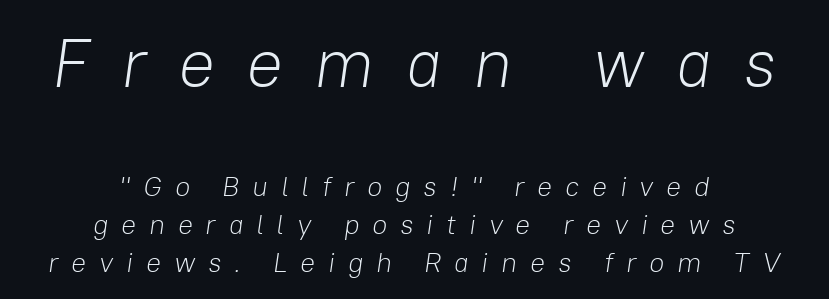
There's an unmistakable incline to the writing here. A normal amount of white space separates one row of letters from the next. The typesetter chose a symmetrical, centered arrangement here. The designer gave the opening block more size than the closing block. Tracking here is generous; glyphs stand well apart from one another.
